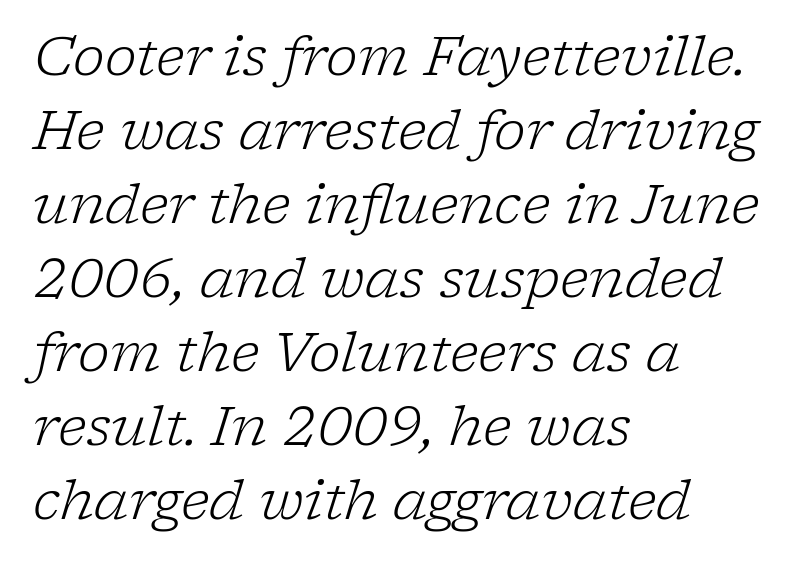
The image shows 54 px light serif type, italic (leaning right); set left-aligned, normal line spacing (1.37x), normal letter spacing, not underlined; low stroke contrast and a medium x-height.
